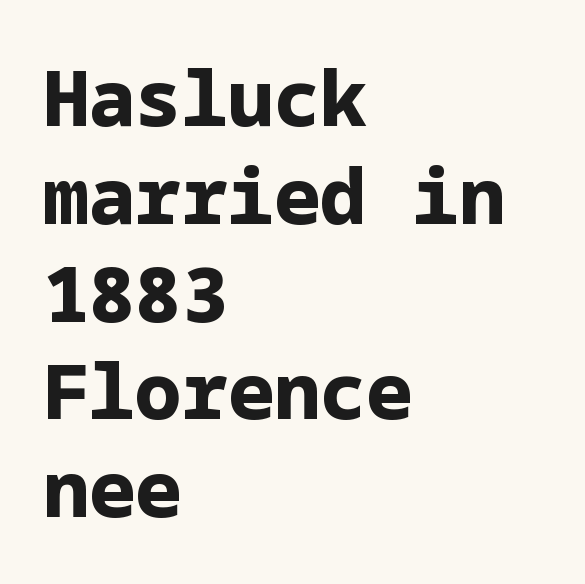
The lettering holds an erect, upright posture throughout. The area under the type is left untouched. Leftover space on each line is placed entirely after the last word. These lines carry a lot of weight — the face is fully bold. Classification — sans serif.
